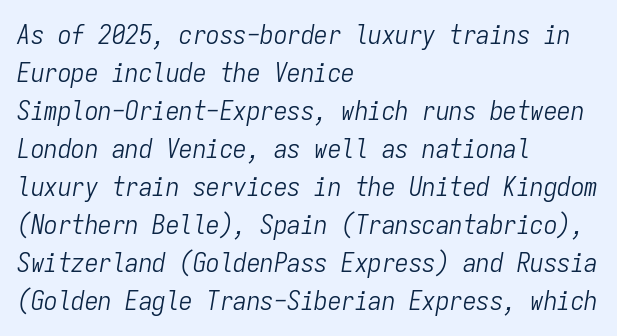
The image shows 27 px text type, italic (leaning right); set left-aligned, normal line spacing (1.41x), normal letter spacing, not underlined.
